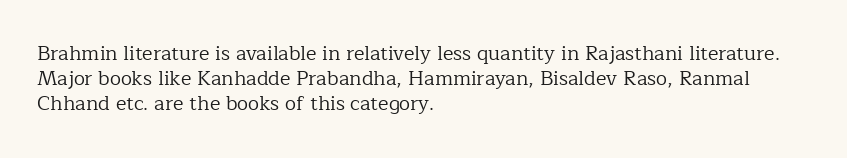
{"italic": "no", "bold": "no", "underline": "no", "align": "left", "line_spacing": "normal", "line_spacing_ratio": 1.26, "letter_spacing": "normal", "letter_spacing_em": 0.0, "glyph_px": 20}
